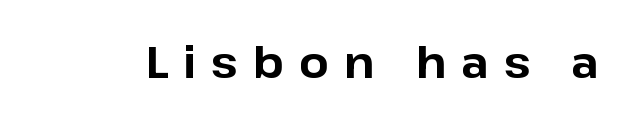
Q: Is the text bold? A: Yes.
Q: Is the text italic (slanted)? A: No, it is upright.
Q: Is the typeface a serif or a sans-serif typeface? A: Sans-serif.
Q: Is the text underlined? A: No.
Q: Is the spacing between letters normal or unusually wide? A: Unusually wide.
Q: Width (condensed, normal, or wide)? A: Normal.
Q: Stroke contrast? A: Low.
Q: x-height? A: Medium.
Q: Monospaced? A: No.
